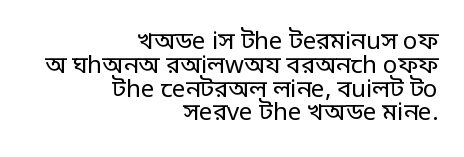
Is there much room between lines? No — they nearly touch. Characters follow at the spacing the type designer built in. Rendered with straight, roman letterforms. Is this a heavy cut? Hardly; it is regular or lighter. The specimen omits any rule beneath the text block's lines. The passage is arranged like a letterhead date or caption credit — flush right.
